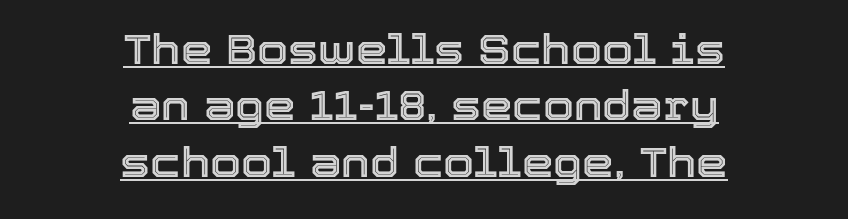
Q: Is the text italic (slanted)? A: No, it is upright.
Q: Is the text underlined? A: Yes.
Q: How is the paragraph aligned? A: Centered.
Q: Is the spacing between letters normal or unusually wide? A: Normal.
Q: Is the spacing between lines tight, normal or loose? A: Normal.
Q: Width (condensed, normal, or wide)? A: Normal.
Q: x-height? A: Medium.
Q: Monospaced? A: No.
